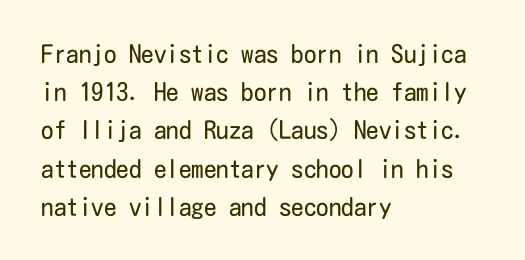
The image shows 25 px text type, upright; set left-aligned, normal line spacing (1.53x), normal letter spacing, not underlined.
